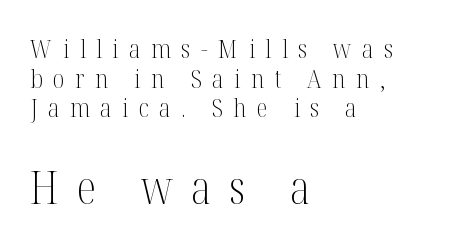
{"serif": "yes", "italic": "no", "bold": "no", "weight": "light", "width": "condensed", "stroke_contrast": "medium", "x_height": "medium", "monospaced": "no", "underline": "no", "align": "left", "line_spacing": "tight", "line_spacing_ratio": 1.14, "letter_spacing": "wide", "letter_spacing_em": 0.4, "larger_block": "second", "size_ratio": 1.73, "glyph_px": 45}
